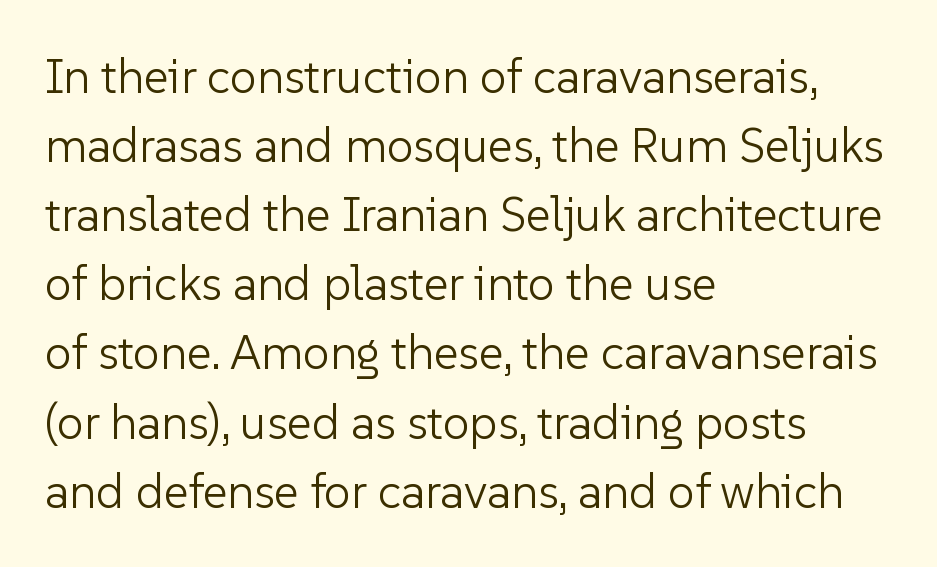
Each line starts at the same left margin while the right side varies. Do the characters align in a grid? No, the font is proportional. Honestly, the row spacing looks completely unremarkable. The letters stand upright; this is a roman face. Bare-footed words on every line. Compared with typical body copy, the letter spacing here is the same.
